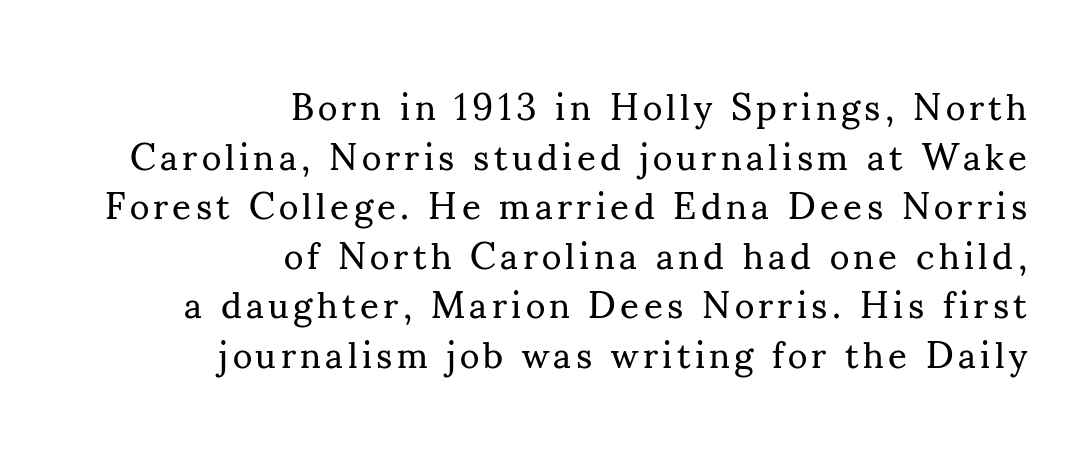
Nope, not italic — everything's standing straight. No letter is thick-stroked: the sample isn't bold. What's the leading like? Ordinary, nothing unusual. This rendering employs a face with finishing strokes, i.e., a serif.
